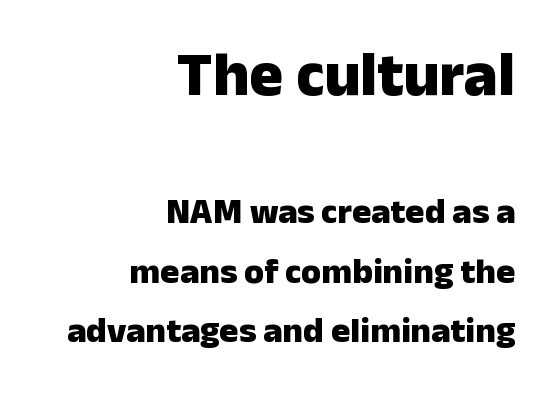
The image shows 63 px heavy sans-serif type, upright; set right-aligned, normal line spacing (1.66x), normal letter spacing, not underlined; the first (top) block is 1.75x larger; low stroke contrast and a medium x-height.
